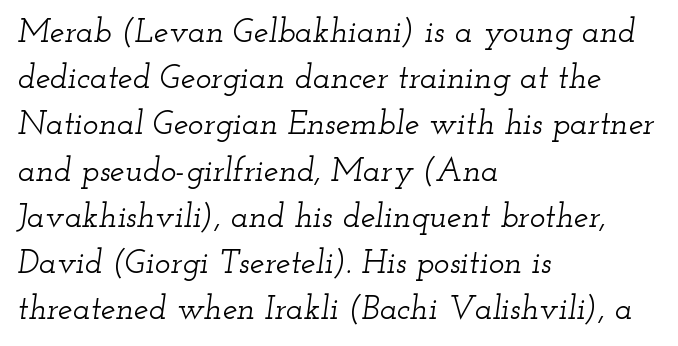
Q: Is the text italic (slanted)? A: Yes, it leans right by about 12 degrees.
Q: Is the typeface a serif or a sans-serif typeface? A: Serif.
Q: Is the text underlined? A: No.
Q: How is the paragraph aligned? A: Left-aligned.
Q: Is the spacing between letters normal or unusually wide? A: Normal.
Q: Is the spacing between lines tight, normal or loose? A: Normal.
Q: Width (condensed, normal, or wide)? A: Wide.
Q: Stroke contrast? A: Low.
Q: x-height? A: Small.
Q: Monospaced? A: No.
